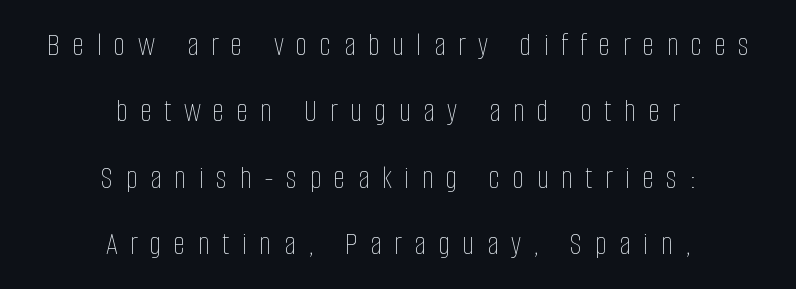
Q: Is the text bold? A: No.
Q: Is the text italic (slanted)? A: No, it is upright.
Q: Is the text underlined? A: No.
Q: How is the paragraph aligned? A: Centered.
Q: Is the spacing between letters normal or unusually wide? A: Unusually wide.
Q: Is the spacing between lines tight, normal or loose? A: Loose.
Q: Width (condensed, normal, or wide)? A: Condensed.
Q: Stroke contrast? A: Low.
Q: x-height? A: Large.
Q: Monospaced? A: No.
